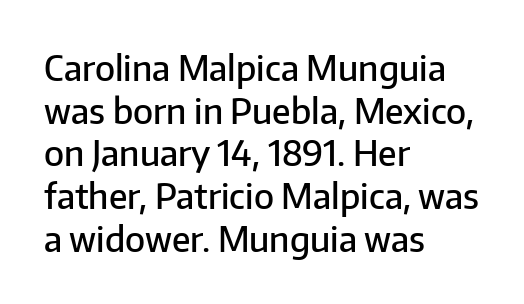
The image shows 35 px semibold sans-serif type, upright; set left-aligned, line spacing 1.22x, normal letter spacing, not underlined; low stroke contrast and a medium x-height.
